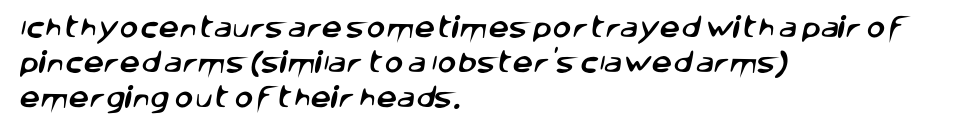
{"underline": "no", "align": "left", "line_spacing": "normal", "line_spacing_ratio": 1.52, "letter_spacing": "normal", "letter_spacing_em": 0.0, "glyph_px": 23}
